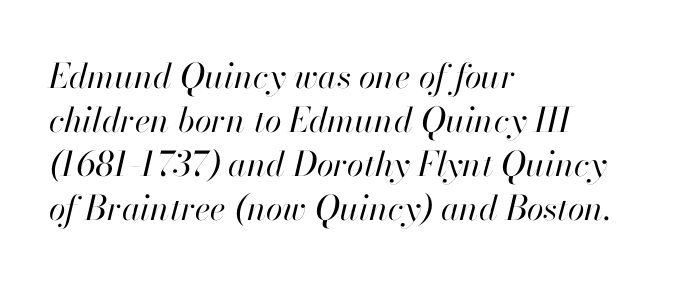
The typography opts for an oblique posture over an upright one. Unmarked baselines from the first word to the last. Horizontal alignment here is leftward, the default for most running prose. Inter-character spacing is left at the font's built-in metrics. Honestly, the row spacing looks completely unremarkable. The passage shown is typed in a proportional face where columns would drift.
